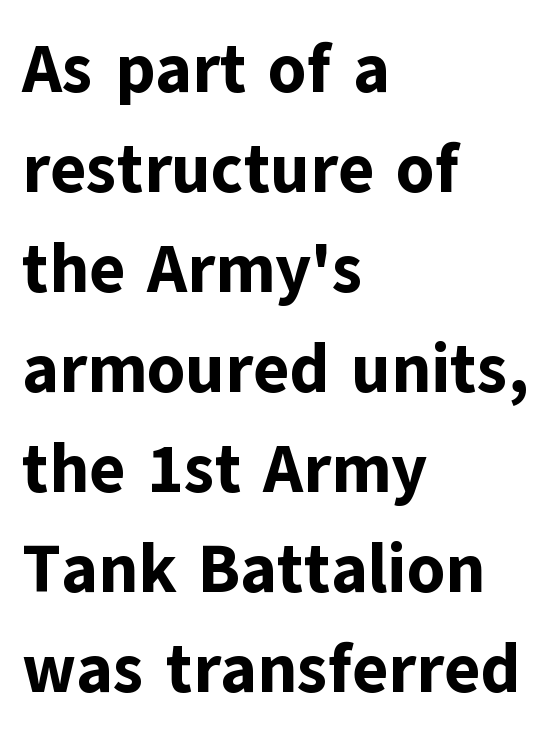
{"serif": "no", "italic": "no", "bold": "yes", "weight": "bold", "width": "normal", "stroke_contrast": "low", "x_height": "medium", "monospaced": "no", "underline": "no", "align": "left", "line_spacing": "normal", "line_spacing_ratio": 1.47, "letter_spacing": "normal", "letter_spacing_em": 0.0, "glyph_px": 68}
